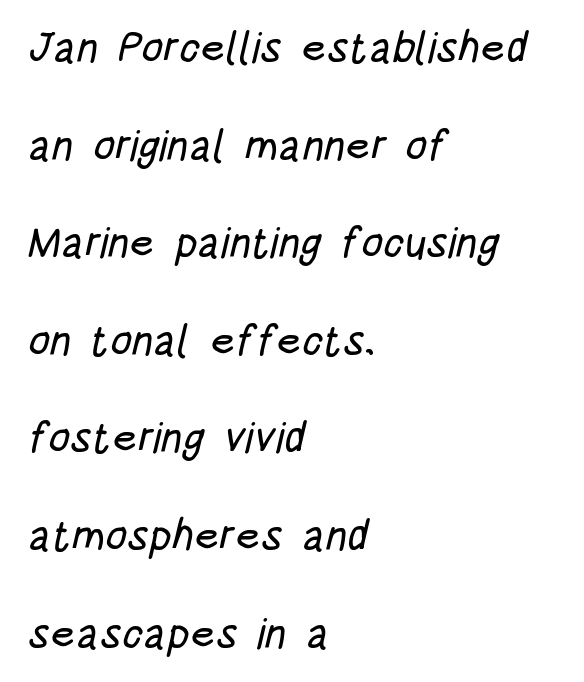
The image shows 43 px condensed sans-serif type; set left-aligned, loose line spacing (2.27x), normal letter spacing, not underlined; low stroke contrast and a large x-height.
